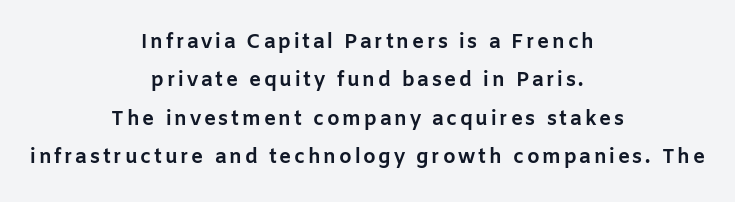
{"italic": "no", "bold": "yes", "underline": "no", "align": "center", "line_spacing": "loose", "line_spacing_ratio": 1.92, "glyph_px": 20}
